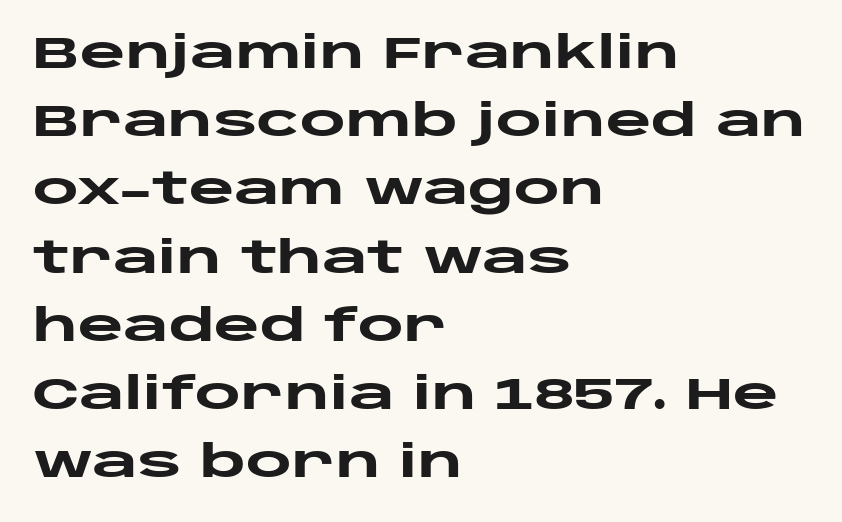
Vertical spacing — default. Spacing verdict: proportional, widths tailored to each character. Look at the bottom of the vertical strokes: they stop flat, with no serifs. The lettering stays uniformly vertical, giving the passage a roman look.
